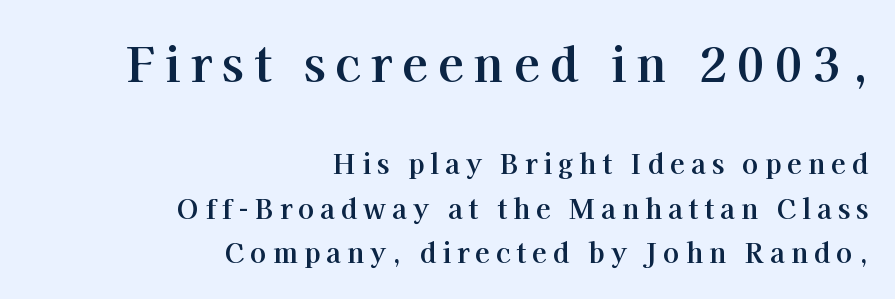
Q: Is the text bold? A: Yes.
Q: Is the text italic (slanted)? A: No, it is upright.
Q: Is the typeface a serif or a sans-serif typeface? A: Serif.
Q: Is the text underlined? A: No.
Q: How is the paragraph aligned? A: Right-aligned.
Q: Is the spacing between letters normal or unusually wide? A: Unusually wide.
Q: Is the spacing between lines tight, normal or loose? A: Normal.
Q: Which block of text is set in a larger size, the first (top) or the second (bottom)? A: The first (top) one.
Q: Width (condensed, normal, or wide)? A: Normal.
Q: Stroke contrast? A: High.
Q: x-height? A: Medium.
Q: Monospaced? A: No.
